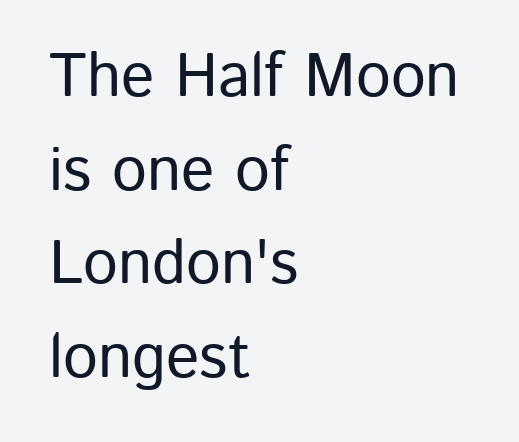
The image shows 62 px sans-serif type, upright; set left-aligned, normal line spacing (1.51x), normal letter spacing, not underlined; low stroke contrast and a medium x-height.
